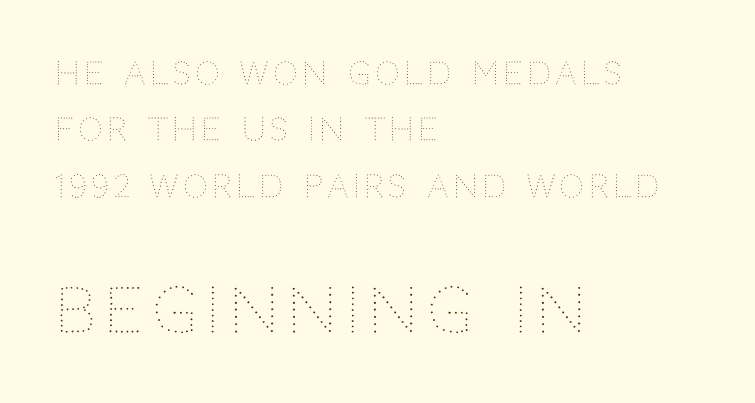
The image shows 62 px thin type, upright; set left-aligned, line spacing 1.82x, not underlined; the second (bottom) block is 2.0x larger; medium stroke contrast and a large x-height.
